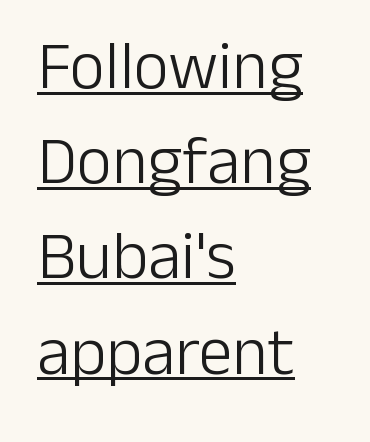
Vertically, the passage feels balanced, rows spaced as you'd expect. The lines are quadded left. Somebody hit Ctrl+U on this one — the words are underlined. Nope, no serifs anywhere on these letters. The rendering uses natural spacing where letterforms have individual widths.
